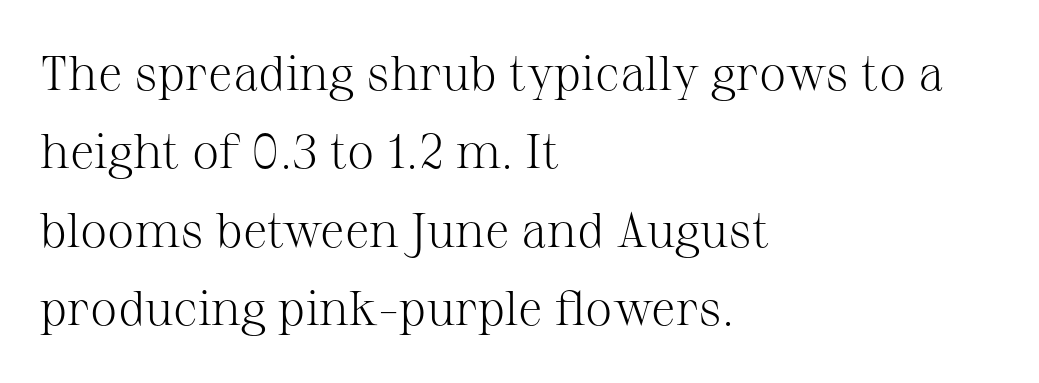
Alignment: flush left. Vertical strokes here are truly vertical. Character widths vary here, with narrow letters taking less room than wide ones. The type family on display is of the serif kind.
